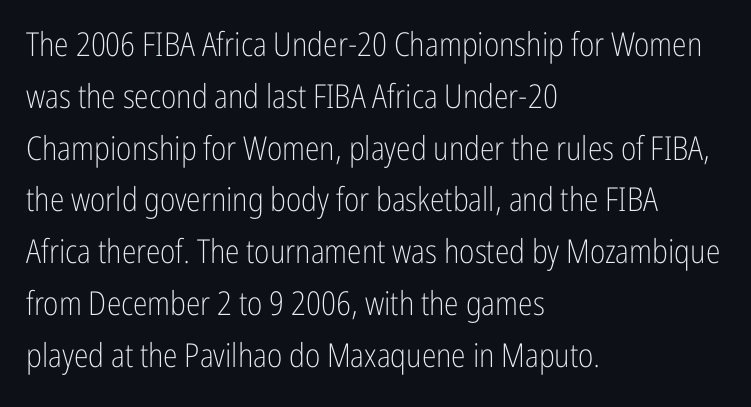
{"serif": "no", "italic": "no", "bold": "no", "weight": "light", "width": "condensed", "stroke_contrast": "low", "x_height": "medium", "monospaced": "no", "underline": "no", "align": "left", "line_spacing": "normal", "line_spacing_ratio": 1.57, "letter_spacing": "normal", "letter_spacing_em": 0.0, "glyph_px": 33}
